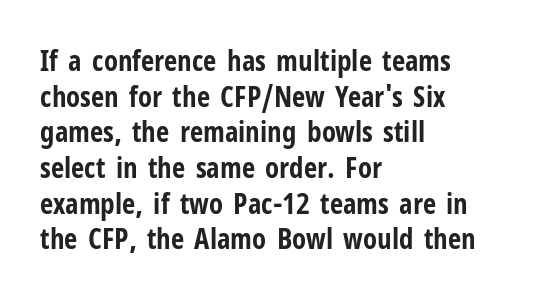
The string is rendered with underlining switched off. Examine the stroke ends and you'll find no serifs. The ragged edge is on the right, which tells us the setting is flush left. Posture: straight, roman, zero tilt. There is no visible air inserted between adjacent glyphs.
